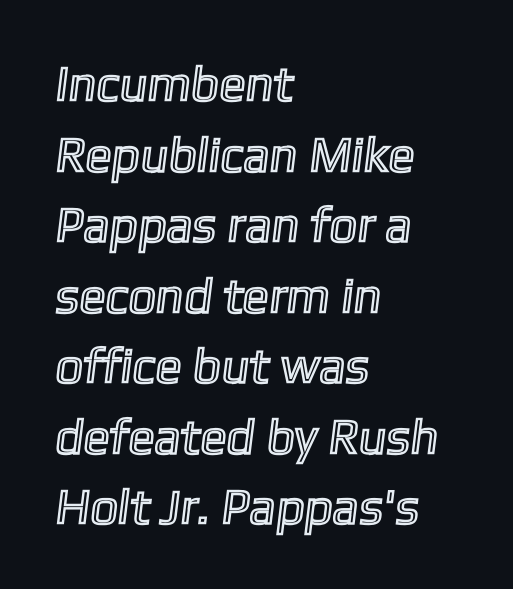
The image shows 49 px text type; set left-aligned, normal line spacing (1.44x), normal letter spacing, not underlined; a medium x-height.
